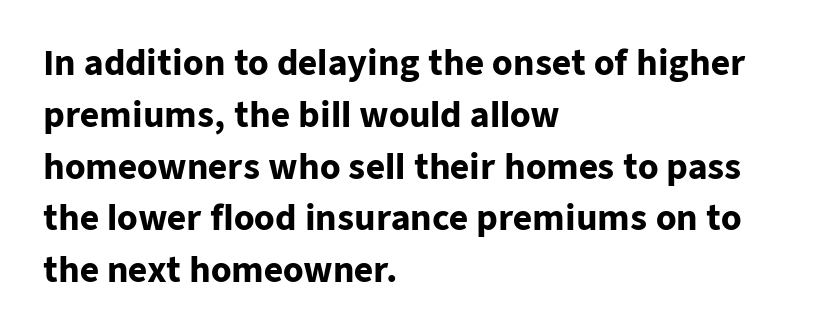
{"serif": "no", "italic": "no", "bold": "yes", "weight": "heavy", "width": "normal", "stroke_contrast": "low", "x_height": "medium", "monospaced": "no", "underline": "no", "align": "left", "line_spacing": "normal", "line_spacing_ratio": 1.57, "letter_spacing": "normal", "letter_spacing_em": 0.0, "glyph_px": 33}
